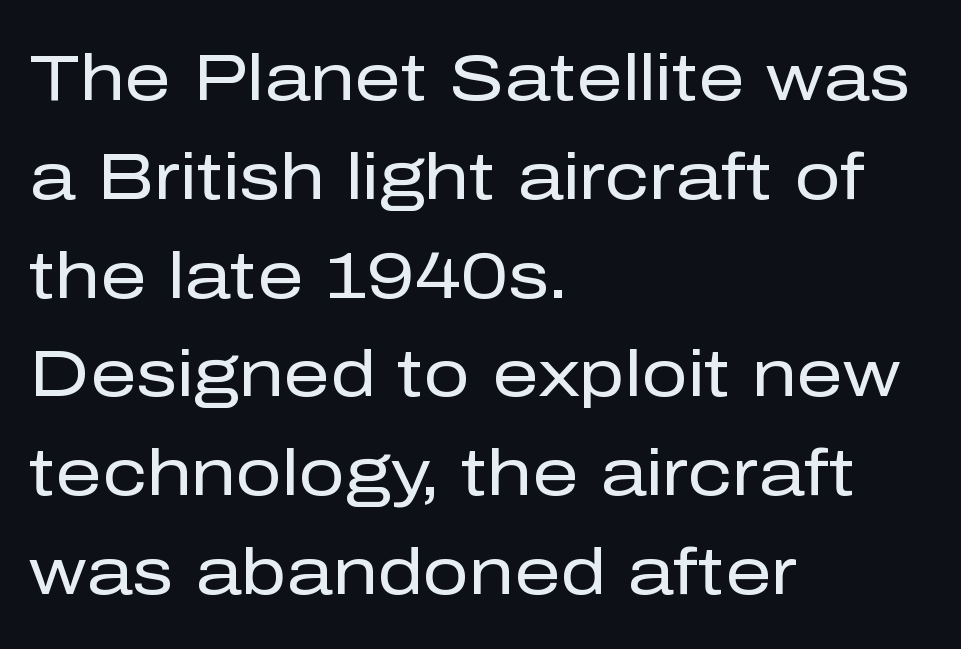
{"serif": "no", "italic": "no", "bold": "no", "weight": "regular", "width": "normal", "stroke_contrast": "low", "x_height": "medium", "monospaced": "no", "underline": "no", "align": "left", "line_spacing": "normal", "line_spacing_ratio": 1.52, "letter_spacing": "normal", "letter_spacing_em": 0.0, "glyph_px": 65}
